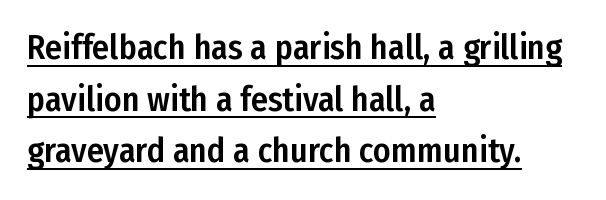
Q: Is the text italic (slanted)? A: No, it is upright.
Q: Is the typeface a serif or a sans-serif typeface? A: Sans-serif.
Q: Is the text underlined? A: Yes.
Q: How is the paragraph aligned? A: Left-aligned.
Q: Is the spacing between letters normal or unusually wide? A: Normal.
Q: Is the spacing between lines tight, normal or loose? A: Normal.
Q: Width (condensed, normal, or wide)? A: Condensed.
Q: Stroke contrast? A: Low.
Q: x-height? A: Medium.
Q: Monospaced? A: No.
